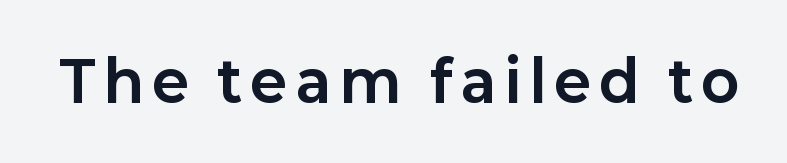
Just letters on the line, the space beneath them empty. Typographically, this falls in the sans-serif category. Style check: upright. Looks like regular typesetting: each glyph gets only the width it needs. These lines carry a lot of weight — the face is fully bold.
